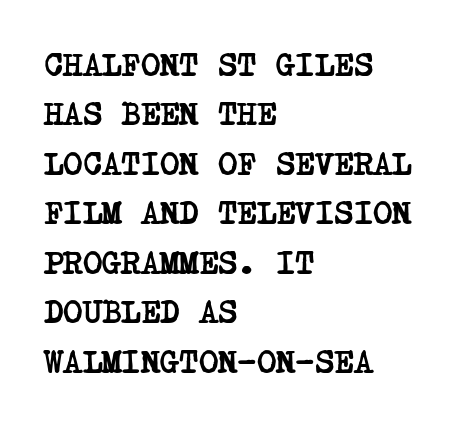
Q: Is the text bold? A: Yes.
Q: Is the typeface a serif or a sans-serif typeface? A: Serif.
Q: Is the text underlined? A: No.
Q: How is the paragraph aligned? A: Left-aligned.
Q: Is the spacing between letters normal or unusually wide? A: Normal.
Q: Is the spacing between lines tight, normal or loose? A: Normal.
Q: Width (condensed, normal, or wide)? A: Condensed.
Q: Stroke contrast? A: Low.
Q: x-height? A: Large.
